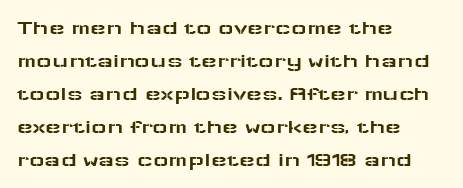
{"italic": "no", "underline": "no", "align": "left", "line_spacing": "normal", "line_spacing_ratio": 1.57, "letter_spacing": "normal", "letter_spacing_em": 0.0, "glyph_px": 21}
